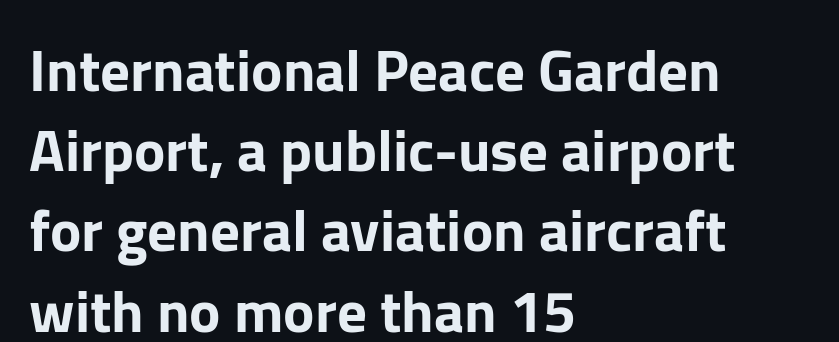
{"serif": "no", "italic": "no", "width": "normal", "stroke_contrast": "low", "x_height": "medium", "monospaced": "no", "underline": "no", "align": "left", "line_spacing": "normal", "line_spacing_ratio": 1.36, "letter_spacing": "normal", "letter_spacing_em": 0.0, "glyph_px": 59}
